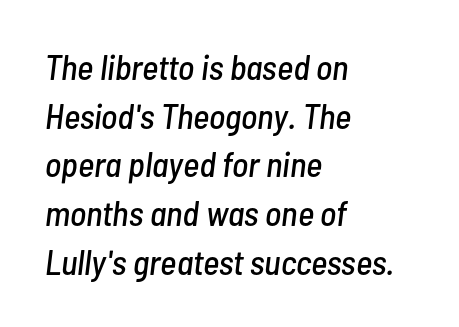
The image shows 35 px condensed type, italic (leaning right); set left-aligned, normal line spacing (1.39x), normal letter spacing, not underlined; low stroke contrast and a medium x-height.
